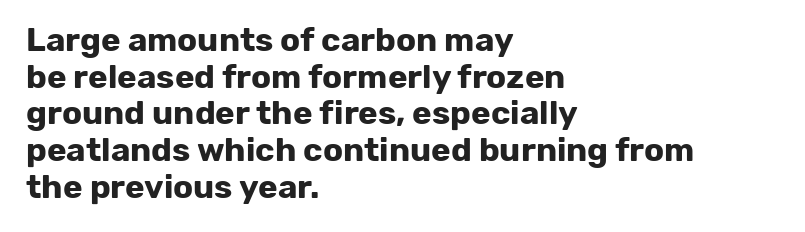
The image shows 33 px bold sans-serif type, upright; set left-aligned, tight line spacing (1.11x), normal letter spacing, not underlined; low stroke contrast and a medium x-height.
